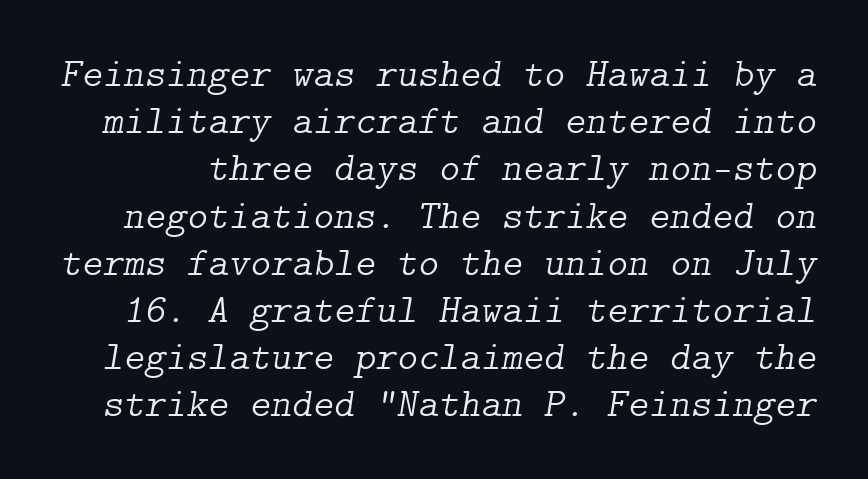
The image shows 40 px light serif type, italic (leaning right); set line spacing 1.18x, normal letter spacing, not underlined; low stroke contrast and a medium x-height.
